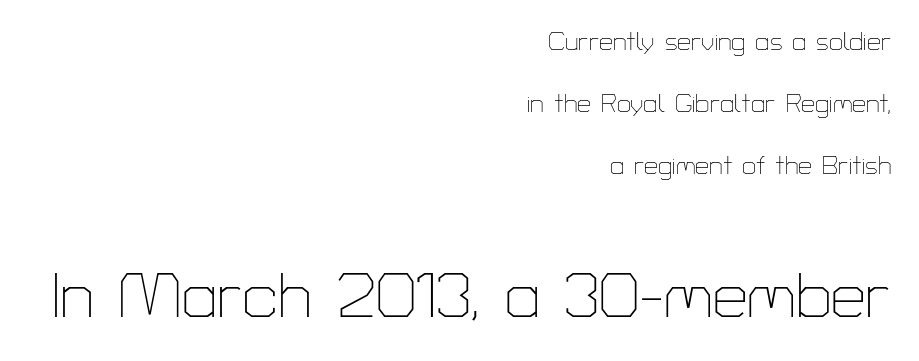
{"serif": "no", "italic": "no", "bold": "no", "weight": "thin", "width": "normal", "stroke_contrast": "low", "x_height": "medium", "monospaced": "no", "underline": "no", "align": "right", "line_spacing": "loose", "line_spacing_ratio": 2.48, "letter_spacing": "normal", "letter_spacing_em": 0.0, "larger_block": "second", "size_ratio": 2.48, "glyph_px": 62}
